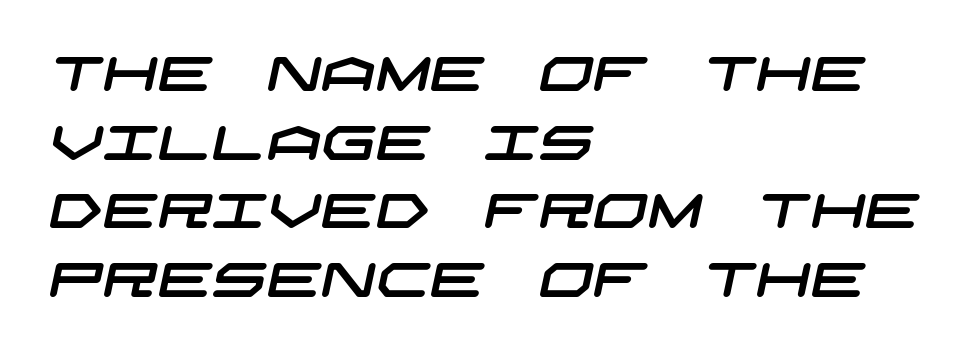
The image shows 48 px wide sans-serif type; set left-aligned, normal line spacing (1.43x), normal letter spacing, not underlined; low stroke contrast and a large x-height.
